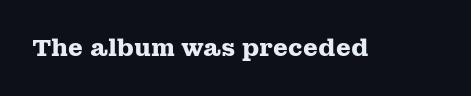
The image shows 24 px bold type, upright; set normal letter spacing, not underlined.
